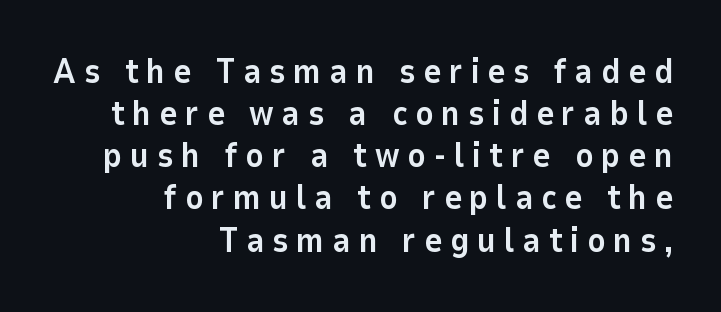
Q: Is the text bold? A: Yes.
Q: Is the text italic (slanted)? A: No, it is upright.
Q: Is the typeface a serif or a sans-serif typeface? A: Sans-serif.
Q: Is the text underlined? A: No.
Q: How is the paragraph aligned? A: Right-aligned.
Q: Is the spacing between letters normal or unusually wide? A: Unusually wide.
Q: Width (condensed, normal, or wide)? A: Normal.
Q: Stroke contrast? A: Low.
Q: x-height? A: Medium.
Q: Monospaced? A: No.
